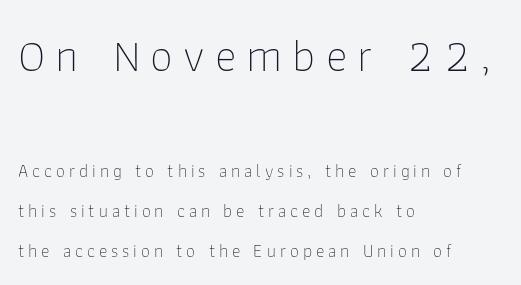
{"serif": "no", "italic": "no", "bold": "no", "weight": "thin", "width": "normal", "stroke_contrast": "low", "x_height": "medium", "monospaced": "no", "underline": "no", "align": "left", "line_spacing": "loose", "line_spacing_ratio": 2.21, "letter_spacing": "wide", "letter_spacing_em": 0.22, "larger_block": "first", "size_ratio": 2.56, "glyph_px": 46}
